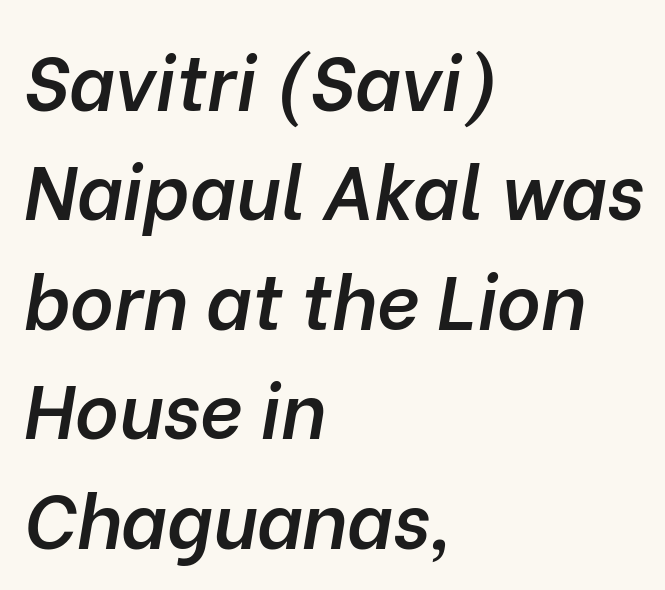
{"italic": "yes", "lean": "right", "slant_degrees": 10, "bold": "semi", "weight": "semibold", "width": "normal", "stroke_contrast": "low", "x_height": "medium", "monospaced": "no", "underline": "no", "align": "left", "line_spacing": "normal", "line_spacing_ratio": 1.46, "letter_spacing": "normal", "letter_spacing_em": 0.0, "glyph_px": 75}
